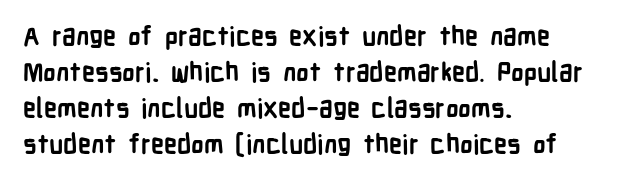
{"italic": "no", "bold": "yes", "underline": "no", "align": "left", "line_spacing": "normal", "line_spacing_ratio": 1.38, "letter_spacing": "normal", "letter_spacing_em": 0.0, "glyph_px": 26}
